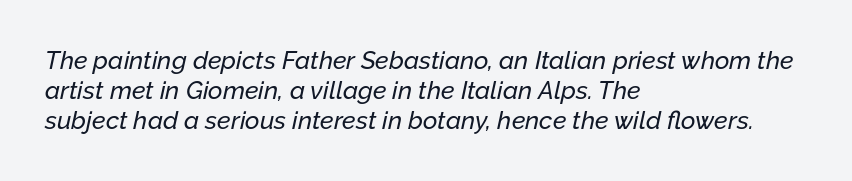
The image shows 25 px text type, italic (leaning right); set left-aligned, line spacing 1.21x, normal letter spacing, not underlined.
